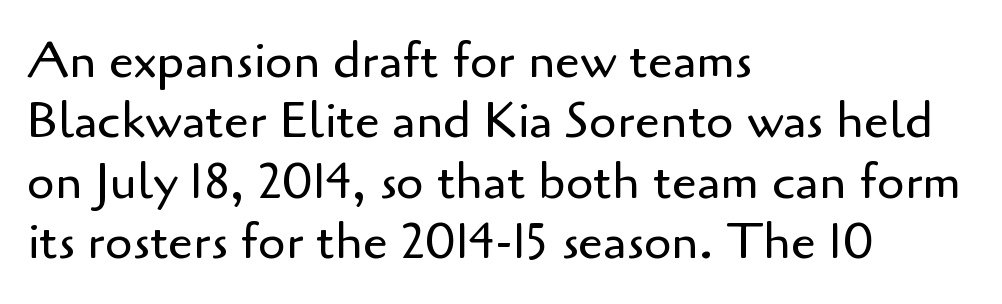
The image shows 50 px regular-weight sans-serif type, upright; set left-aligned, line spacing 1.21x, normal letter spacing, not underlined; low stroke contrast and a small x-height.
